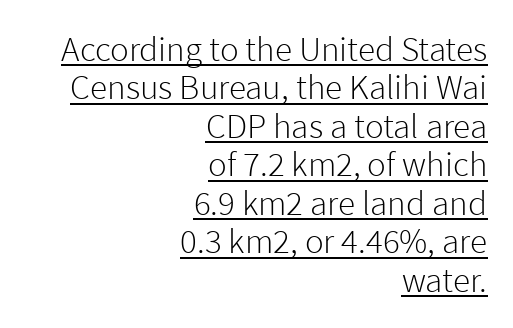
The image shows 35 px light sans-serif type, upright; set right-aligned, tight line spacing (1.1x), normal letter spacing, underlined; low stroke contrast and a medium x-height.
